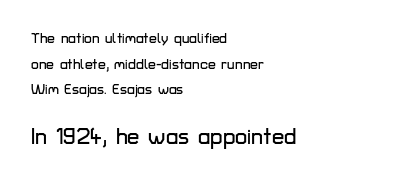
Italic: no, the glyphs are upright roman. Is the letter spacing exaggerated? No — it looks like the ordinary default. Nobody drew a line under any word here. Caption: multi-line text, flush left, ragged right.
